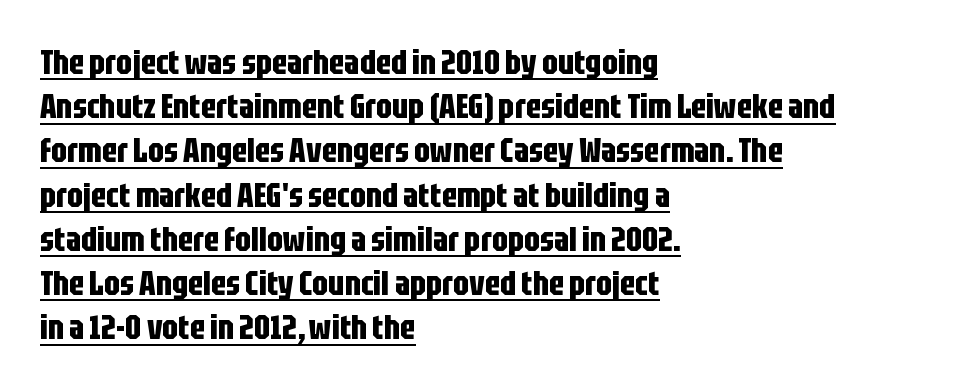
Q: Is the text bold? A: Yes.
Q: Is the text italic (slanted)? A: No, it is upright.
Q: Is the typeface a serif or a sans-serif typeface? A: Sans-serif.
Q: Is the text underlined? A: Yes.
Q: How is the paragraph aligned? A: Left-aligned.
Q: Is the spacing between letters normal or unusually wide? A: Normal.
Q: Is the spacing between lines tight, normal or loose? A: Normal.
Q: Width (condensed, normal, or wide)? A: Condensed.
Q: Stroke contrast? A: Low.
Q: x-height? A: Large.
Q: Monospaced? A: No.
